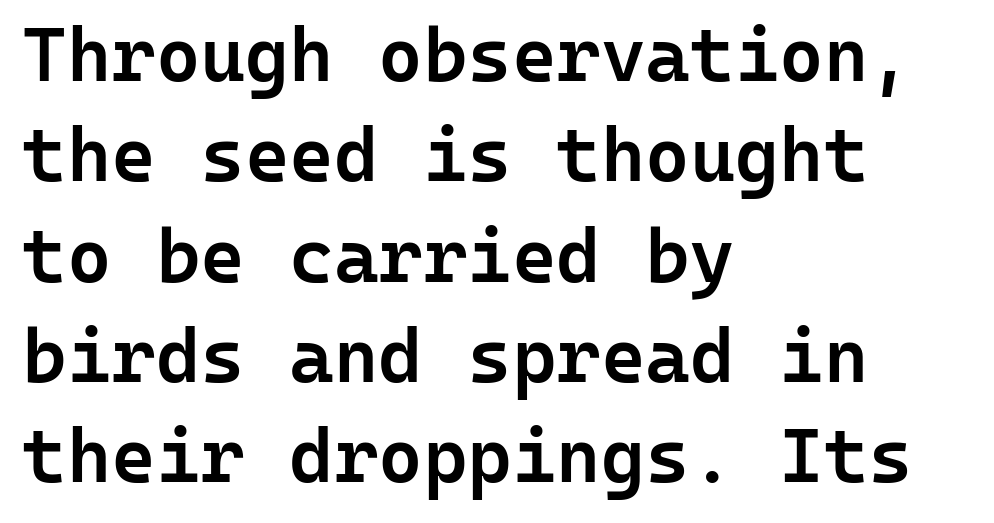
{"serif": "no", "italic": "no", "bold": "semi", "weight": "semibold", "width": "normal", "stroke_contrast": "low", "x_height": "medium", "monospaced": "yes", "underline": "no", "align": "left", "line_spacing": "normal", "line_spacing_ratio": 1.32, "letter_spacing": "normal", "letter_spacing_em": 0.0, "glyph_px": 76}
